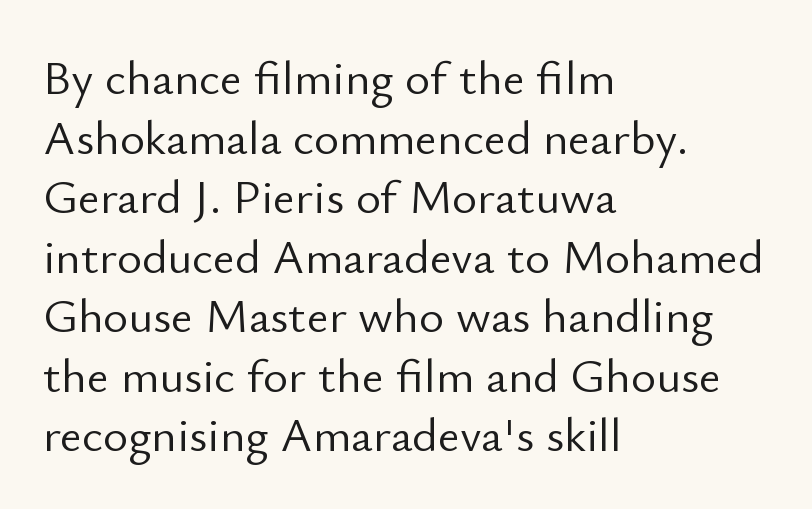
The image shows 48 px light sans-serif type, upright; set left-aligned, line spacing 1.24x, normal letter spacing, not underlined; low stroke contrast and a small x-height.
